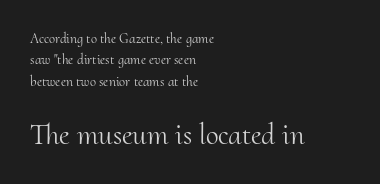
The image shows 29 px light serif type, upright; set left-aligned, normal line spacing (1.52x), normal letter spacing, not underlined; the second (bottom) block is 2.07x larger; medium stroke contrast and a small x-height.
